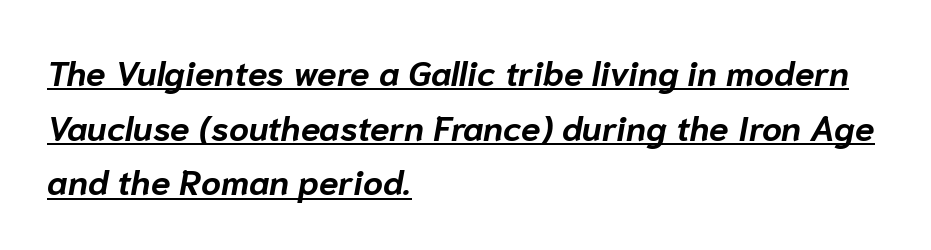
{"italic": "yes", "lean": "right", "slant_degrees": 10, "bold": "yes", "weight": "bold", "width": "normal", "stroke_contrast": "low", "x_height": "medium", "monospaced": "no", "underline": "yes", "align": "left", "line_spacing": "normal", "line_spacing_ratio": 1.56, "letter_spacing": "normal", "letter_spacing_em": 0.0, "glyph_px": 35}
